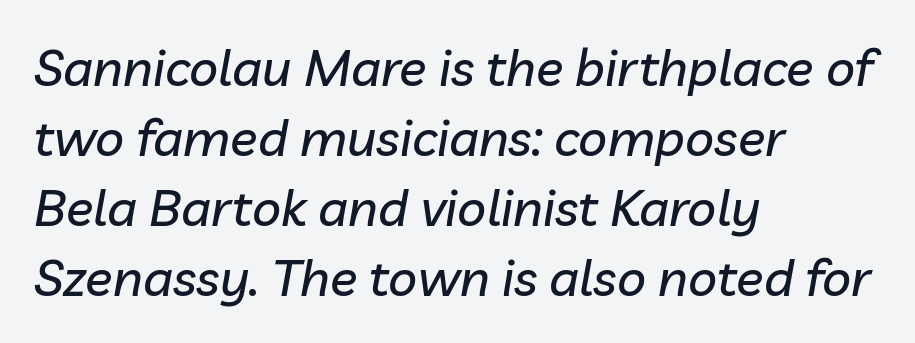
Q: Is the text italic (slanted)? A: Yes, it leans right by about 10 degrees.
Q: Is the text underlined? A: No.
Q: How is the paragraph aligned? A: Left-aligned.
Q: Is the spacing between letters normal or unusually wide? A: Normal.
Q: Is the spacing between lines tight, normal or loose? A: Normal.
Q: Width (condensed, normal, or wide)? A: Normal.
Q: Stroke contrast? A: Low.
Q: x-height? A: Medium.
Q: Monospaced? A: No.
